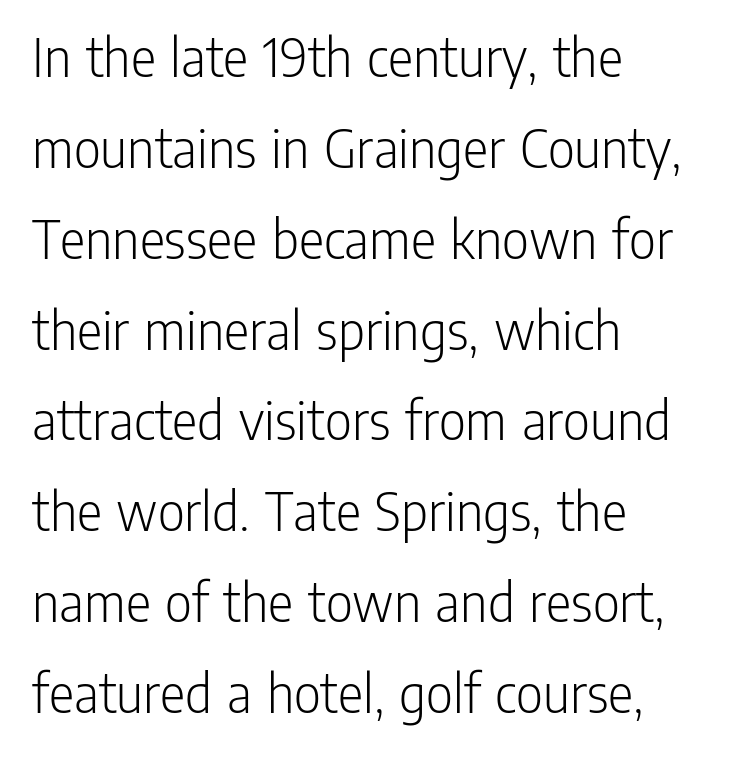
Stems here are at most as thick as an everyday book face. The lines sit at an ordinary, default distance from one another. Tracking here is standard; glyphs follow each other at the usual distance. Vertical strokes here are truly vertical. This rendering features lettering with no underline. Short and long lines alike share a common starting point at left.
